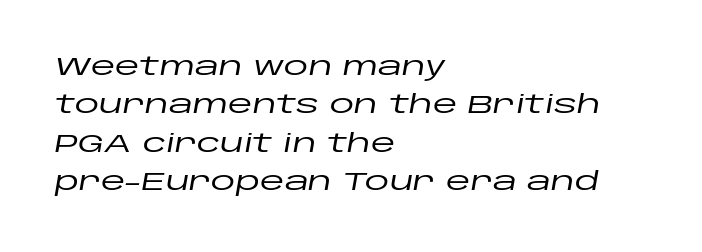
Q: Is the text italic (slanted)? A: Yes, it leans right by about 10 degrees.
Q: Is the text underlined? A: No.
Q: How is the paragraph aligned? A: Left-aligned.
Q: Is the spacing between letters normal or unusually wide? A: Normal.
Q: Is the spacing between lines tight, normal or loose? A: Normal.
